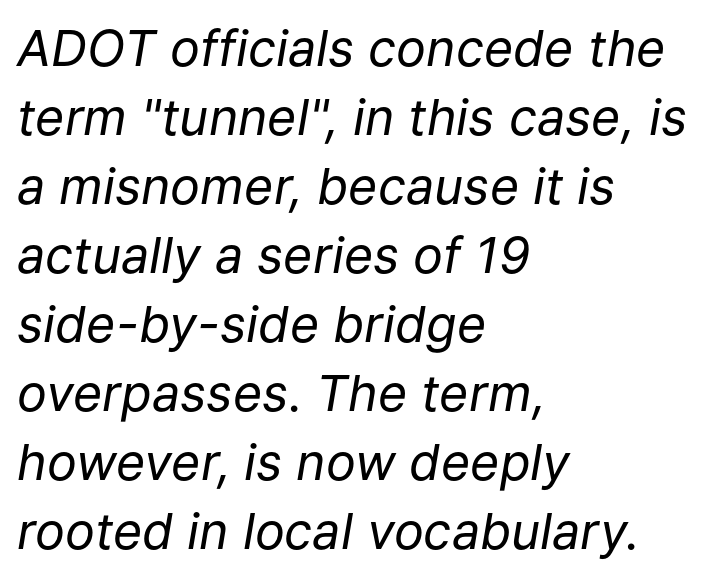
The rendering uses a moderate line-height, typical for paragraphs. The area under the type is left untouched. Is this a fixed-width face? No — the glyphs have proportional, varying widths. The letters sit at their default tracking, neither squeezed nor spread.
